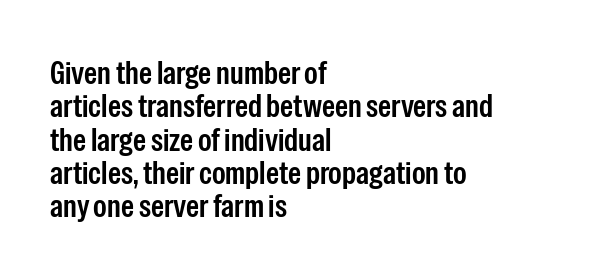
The image shows 33 px condensed sans-serif type, upright; set left-aligned, tight line spacing (1.01x), normal letter spacing, not underlined; low stroke contrast and a medium x-height.
